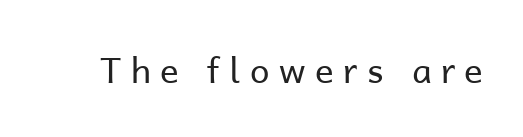
Q: Is the text bold? A: No.
Q: Is the text italic (slanted)? A: No, it is upright.
Q: Is the typeface a serif or a sans-serif typeface? A: Sans-serif.
Q: Is the text underlined? A: No.
Q: Is the spacing between letters normal or unusually wide? A: Unusually wide.
Q: Width (condensed, normal, or wide)? A: Normal.
Q: Stroke contrast? A: Low.
Q: x-height? A: Medium.
Q: Monospaced? A: No.
